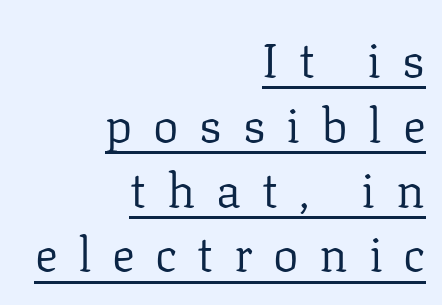
The type is letterspaced generously, with wide tracking. Leading: standard. The passage shown is typeset with a serif family. The passage is arranged like a letterhead date or caption credit — flush right.
